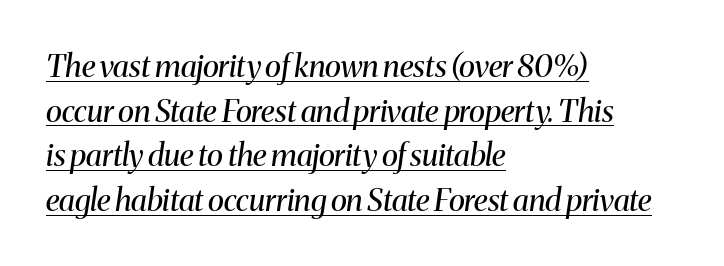
{"serif": "yes", "italic": "yes", "lean": "right", "slant_degrees": 8, "bold": "no", "weight": "regular", "width": "normal", "stroke_contrast": "medium", "x_height": "medium", "monospaced": "no", "underline": "yes", "align": "left", "line_spacing": "normal", "line_spacing_ratio": 1.44, "letter_spacing": "normal", "letter_spacing_em": 0.0, "glyph_px": 31}
